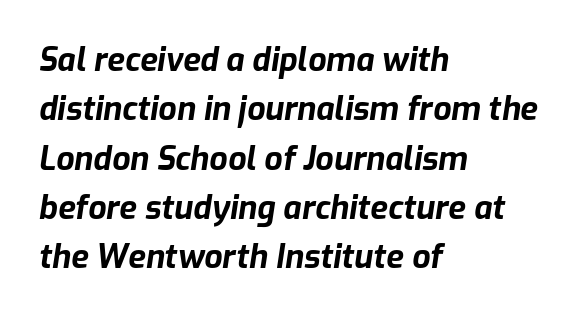
The image shows 32 px bold type, italic (leaning right); set left-aligned, normal line spacing (1.54x), normal letter spacing, not underlined; low stroke contrast and a medium x-height.
